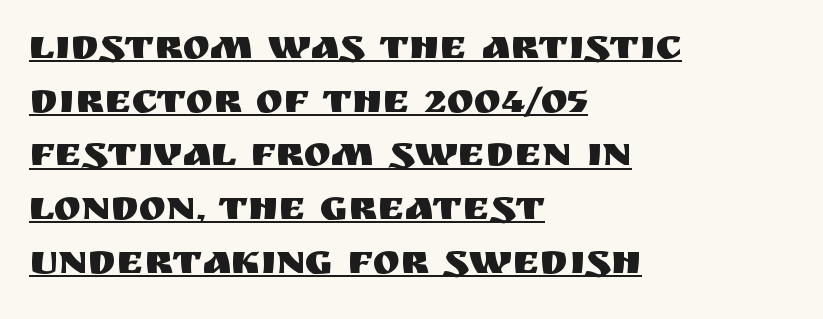
Q: Is the text italic (slanted)? A: No, it is upright.
Q: Is the typeface a serif or a sans-serif typeface? A: Sans-serif.
Q: Is the text underlined? A: Yes.
Q: How is the paragraph aligned? A: Left-aligned.
Q: Is the spacing between letters normal or unusually wide? A: Normal.
Q: Is the spacing between lines tight, normal or loose? A: Normal.
Q: Width (condensed, normal, or wide)? A: Normal.
Q: Stroke contrast? A: Medium.
Q: x-height? A: Large.
Q: Monospaced? A: No.
